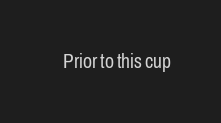
Posture: upright roman. Short note: letters normally spaced. The weight would be labelled regular, book, light, or lighter still. Lines of text with bare space underneath.
